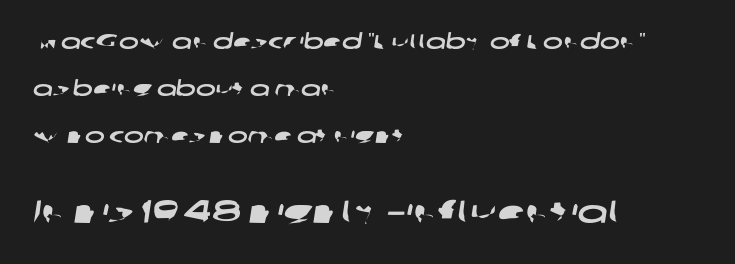
The space beneath each line is pristine and unruled. Nothing unusual about the tracking: characters are spaced as the font intends. Visually, the bottom section dominates because its glyphs are scaled up. Rows of type keep a wide berth in the vertical direction.
